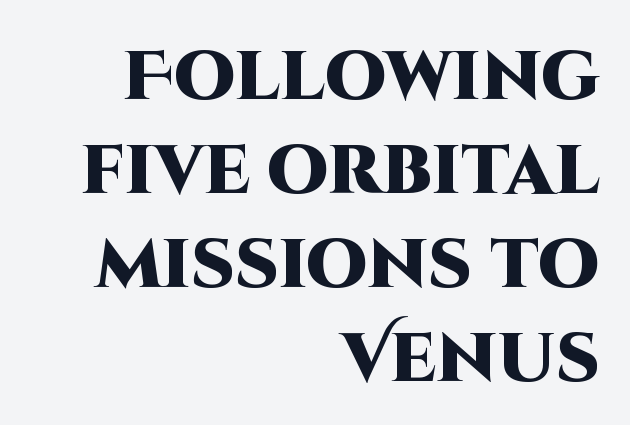
The image shows 69 px heavy sans-serif type, upright; set right-aligned, normal line spacing (1.36x), normal letter spacing, not underlined; high stroke contrast and a large x-height.
